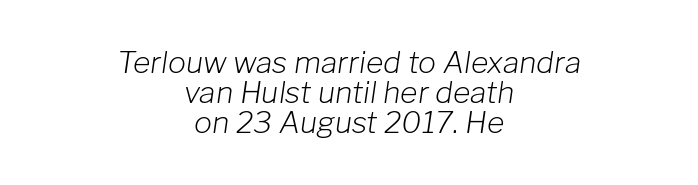
Between one letter and the next there's only the usual sliver of space. Compared with typical paragraphs, the rows here are closer together. Every row of glyphs is offset so its center matches the block's center. Think of a printed novel: that variable character pitch is what you see here. Just letters on the line, the space beneath them empty. Heft: none added — not bold.
